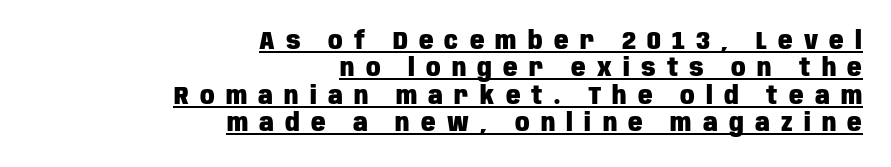
The paragraph has a hard right edge and a soft left edge. Between one letter and the next there's a generous, obvious gap. The font's upright variant was chosen for this text. These words are printed bold, with thick strokes throughout. The passage shown stacks its lines with hardly any gap.
